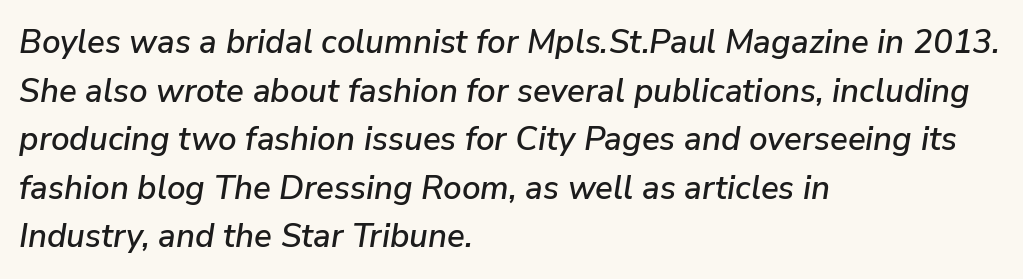
Q: Is the text italic (slanted)? A: Yes, it leans right by about 9 degrees.
Q: Is the text underlined? A: No.
Q: How is the paragraph aligned? A: Left-aligned.
Q: Is the spacing between letters normal or unusually wide? A: Normal.
Q: Is the spacing between lines tight, normal or loose? A: Normal.
Q: Width (condensed, normal, or wide)? A: Normal.
Q: Stroke contrast? A: Low.
Q: x-height? A: Medium.
Q: Monospaced? A: No.
